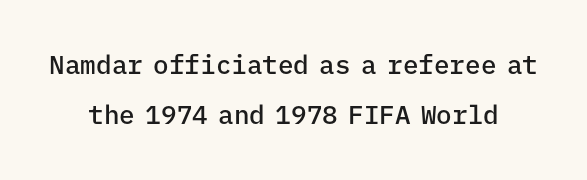
The image shows 26 px text type, upright; set loose line spacing (1.94x), normal letter spacing, not underlined.
